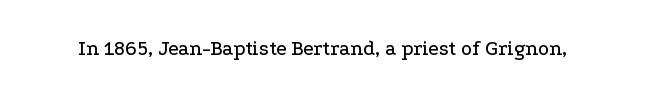
Q: Is the text italic (slanted)? A: No, it is upright.
Q: Is the text underlined? A: No.
Q: Is the spacing between letters normal or unusually wide? A: Normal.
